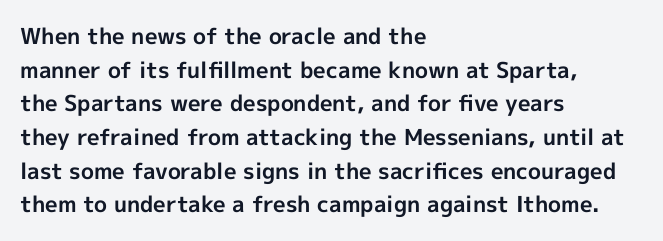
Q: Is the text bold? A: Yes.
Q: Is the text italic (slanted)? A: No, it is upright.
Q: Is the text underlined? A: No.
Q: How is the paragraph aligned? A: Left-aligned.
Q: Is the spacing between letters normal or unusually wide? A: Normal.
Q: Is the spacing between lines tight, normal or loose? A: Normal.
